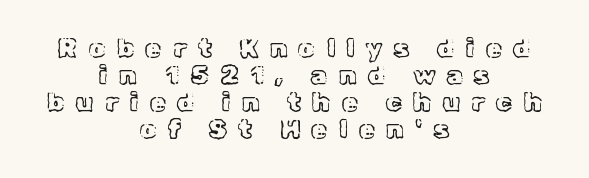
Q: Is the text italic (slanted)? A: No, it is upright.
Q: Is the text underlined? A: No.
Q: How is the paragraph aligned? A: Centered.
Q: Is the spacing between letters normal or unusually wide? A: Unusually wide.
Q: Is the spacing between lines tight, normal or loose? A: Tight.
